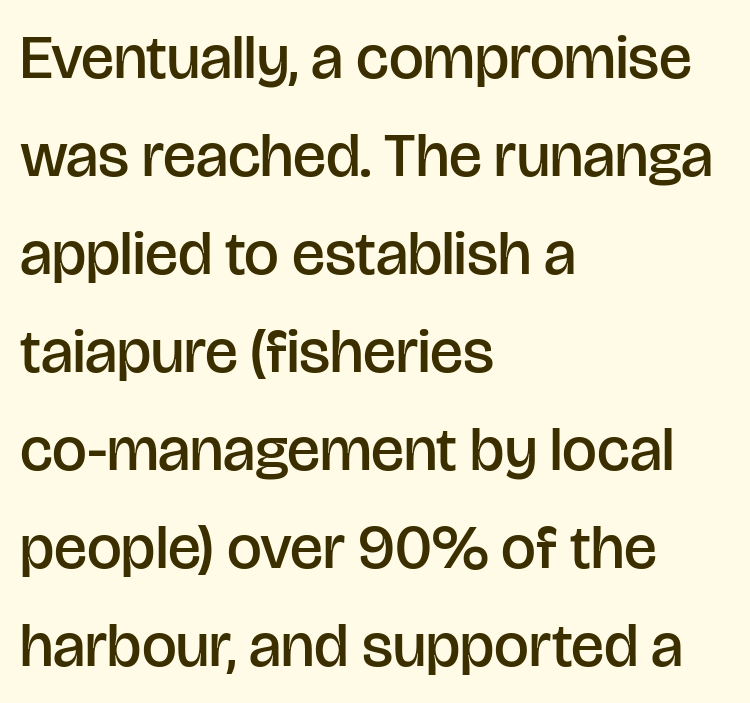
The image shows 62 px semibold sans-serif type, upright; set left-aligned, normal line spacing (1.58x), normal letter spacing, not underlined; low stroke contrast and a large x-height.
